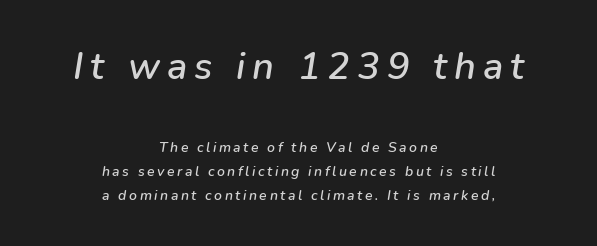
{"italic": "yes", "lean": "right", "slant_degrees": 9, "width": "normal", "stroke_contrast": "low", "x_height": "medium", "monospaced": "no", "underline": "no", "align": "center", "line_spacing_ratio": 1.74, "larger_block": "first", "size_ratio": 2.71, "glyph_px": 38}
